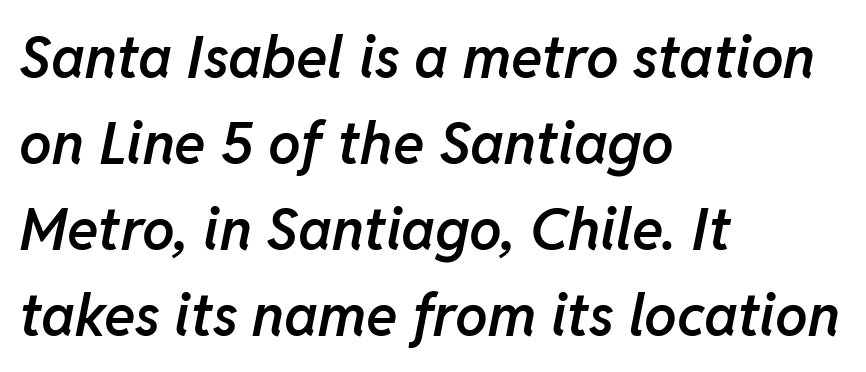
Q: Is the text bold? A: Semi-bold.
Q: Is the text italic (slanted)? A: Yes, it leans right by about 11 degrees.
Q: Is the text underlined? A: No.
Q: How is the paragraph aligned? A: Left-aligned.
Q: Is the spacing between letters normal or unusually wide? A: Normal.
Q: Is the spacing between lines tight, normal or loose? A: Normal.
Q: Width (condensed, normal, or wide)? A: Normal.
Q: Stroke contrast? A: Low.
Q: x-height? A: Medium.
Q: Monospaced? A: No.
